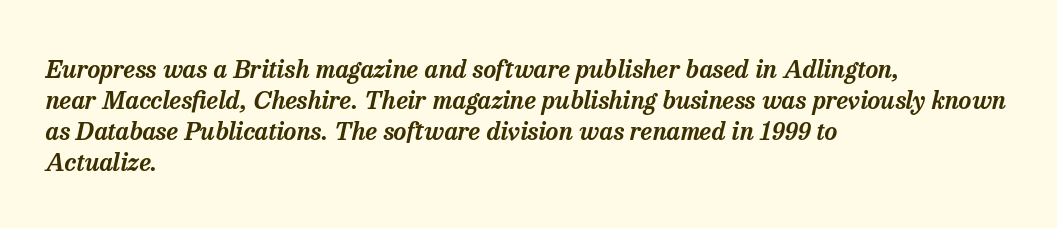
Q: Is the text italic (slanted)? A: Yes, it leans right by about 13 degrees.
Q: Is the text underlined? A: No.
Q: How is the paragraph aligned? A: Left-aligned.
Q: Is the spacing between letters normal or unusually wide? A: Normal.
